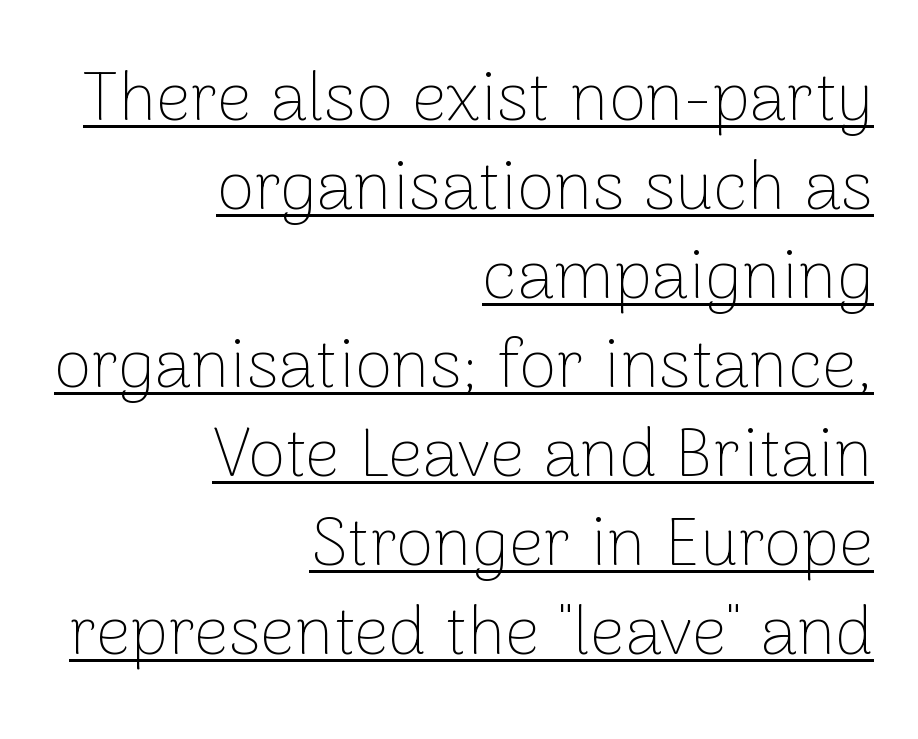
The image shows 69 px thin sans-serif type, upright; set right-aligned, normal line spacing (1.29x), normal letter spacing, underlined; low stroke contrast and a medium x-height.
